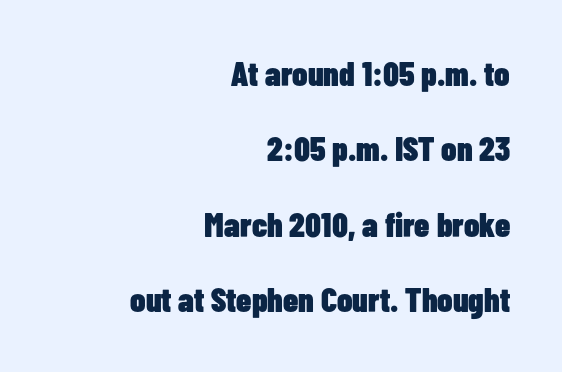
The image shows 34 px heavy, condensed sans-serif type, upright; set right-aligned, loose line spacing (2.22x), normal letter spacing, not underlined; low stroke contrast and a medium x-height.
